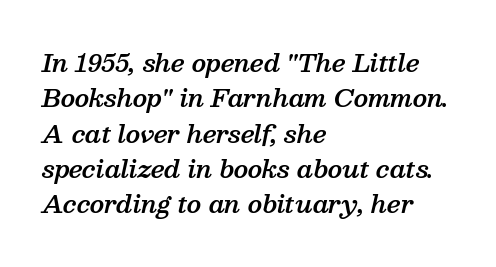
The image shows 24 px text type, italic (leaning right); set left-aligned, normal line spacing (1.47x), normal letter spacing, not underlined.
